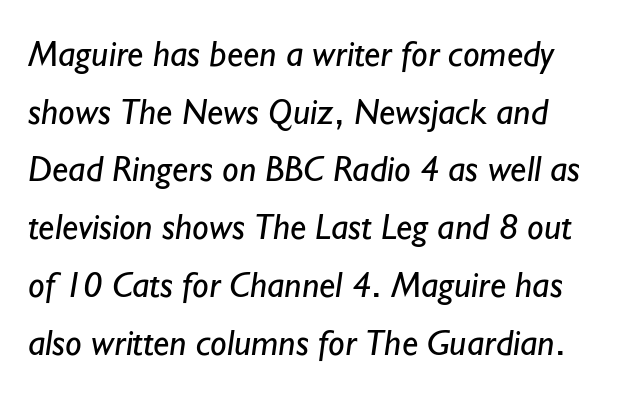
The image shows 37 px regular-weight sans-serif type; set normal line spacing (1.56x), normal letter spacing, not underlined; low stroke contrast and a small x-height.
